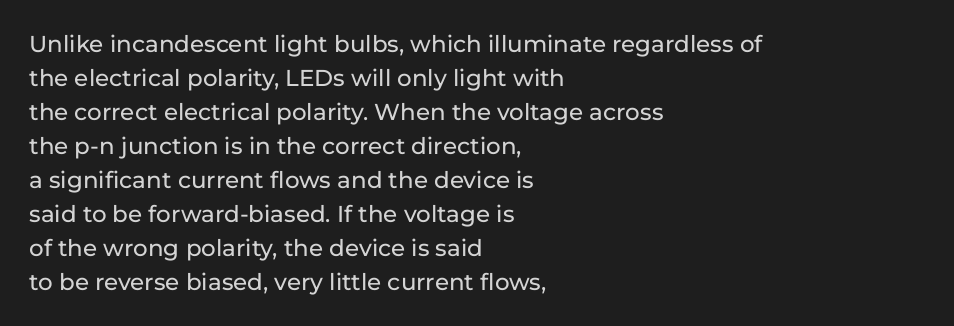
The image shows 23 px text type, upright; set left-aligned, normal line spacing (1.48x), normal letter spacing, not underlined.
